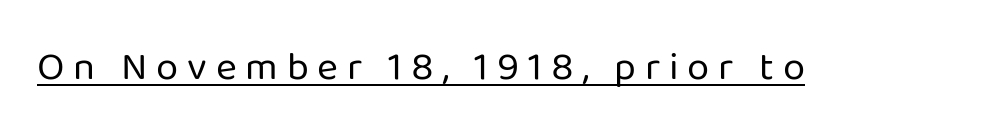
The image shows 40 px regular-weight sans-serif type, upright; set unusually wide letter spacing (+0.22 em), underlined; low stroke contrast and a medium x-height.
